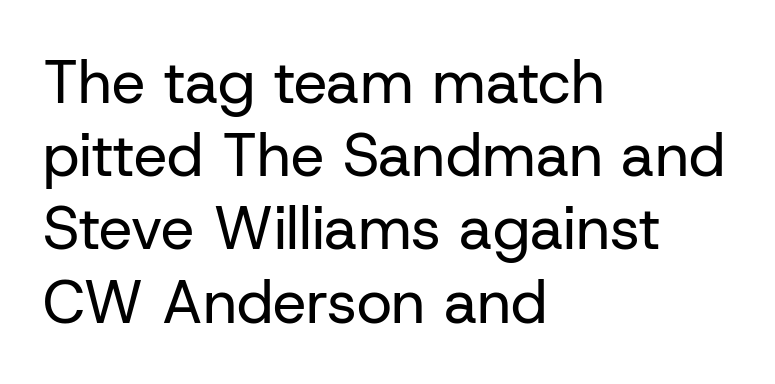
{"serif": "no", "italic": "no", "bold": "no", "weight": "regular", "width": "normal", "stroke_contrast": "low", "x_height": "medium", "monospaced": "no", "underline": "no", "align": "left", "line_spacing_ratio": 1.22, "letter_spacing": "normal", "letter_spacing_em": 0.0, "glyph_px": 60}
